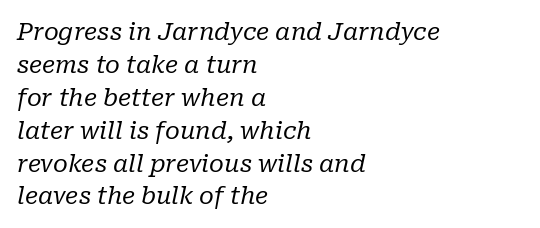
{"italic": "yes", "lean": "right", "slant_degrees": 10, "bold": "no", "underline": "no", "align": "left", "line_spacing": "normal", "line_spacing_ratio": 1.37, "letter_spacing": "normal", "letter_spacing_em": 0.0, "glyph_px": 24}
